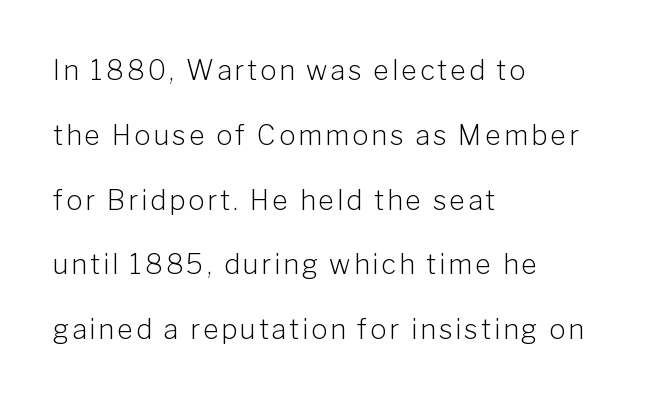
The image shows 27 px text type, upright; set left-aligned, loose line spacing (2.4x), not underlined.
